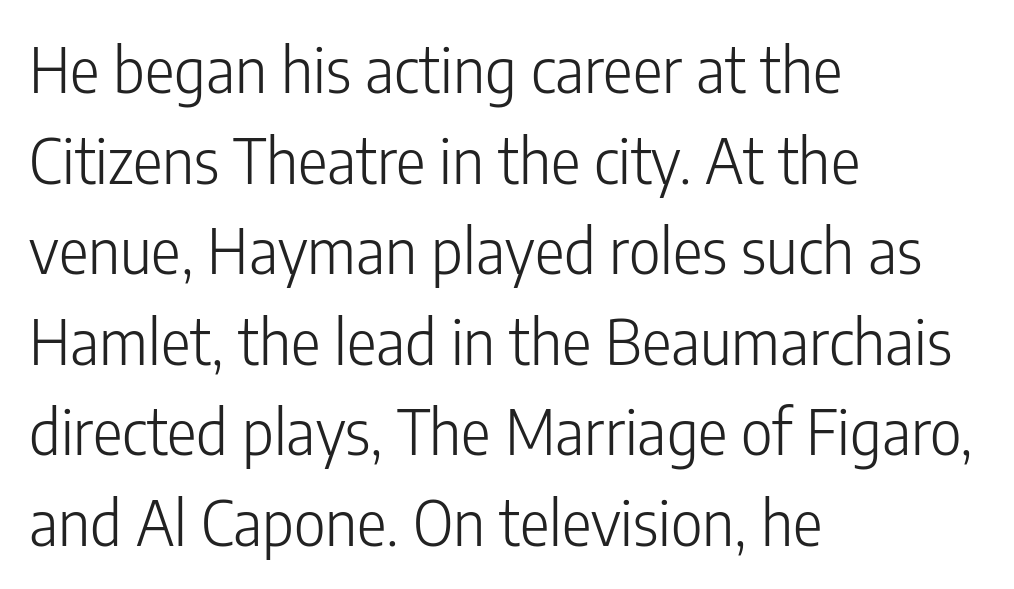
{"serif": "no", "italic": "no", "bold": "no", "weight": "light", "width": "condensed", "stroke_contrast": "low", "x_height": "medium", "monospaced": "no", "underline": "no", "align": "left", "line_spacing": "normal", "line_spacing_ratio": 1.46, "letter_spacing": "normal", "letter_spacing_em": 0.0, "glyph_px": 62}
